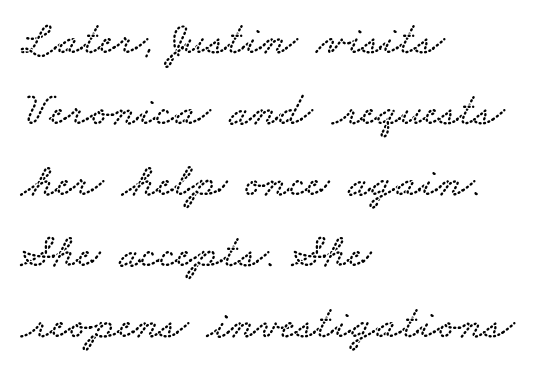
Q: Is the typeface a serif or a sans-serif typeface? A: Serif.
Q: Is the text underlined? A: No.
Q: How is the paragraph aligned? A: Left-aligned.
Q: Is the spacing between letters normal or unusually wide? A: Normal.
Q: Is the spacing between lines tight, normal or loose? A: Normal.
Q: Width (condensed, normal, or wide)? A: Wide.
Q: Stroke contrast? A: Low.
Q: x-height? A: Small.
Q: Monospaced? A: No.
